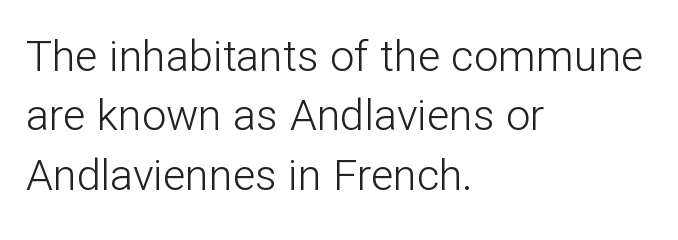
The image shows 43 px light sans-serif type, upright; set left-aligned, normal line spacing (1.38x), normal letter spacing, not underlined; low stroke contrast and a medium x-height.
